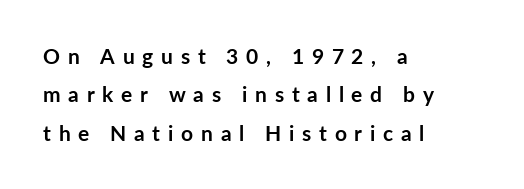
The image shows 21 px bold type, upright; set left-aligned, line spacing 1.83x, unusually wide letter spacing (+0.37 em), not underlined.
